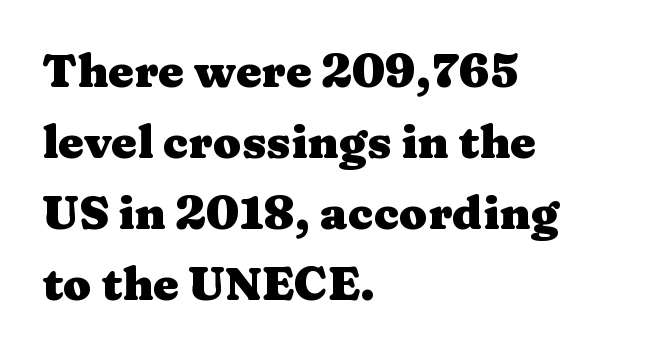
{"serif": "yes", "italic": "no", "bold": "yes", "weight": "heavy", "width": "wide", "stroke_contrast": "medium", "x_height": "medium", "monospaced": "no", "underline": "no", "align": "left", "line_spacing": "normal", "line_spacing_ratio": 1.54, "letter_spacing": "normal", "letter_spacing_em": 0.0, "glyph_px": 46}
